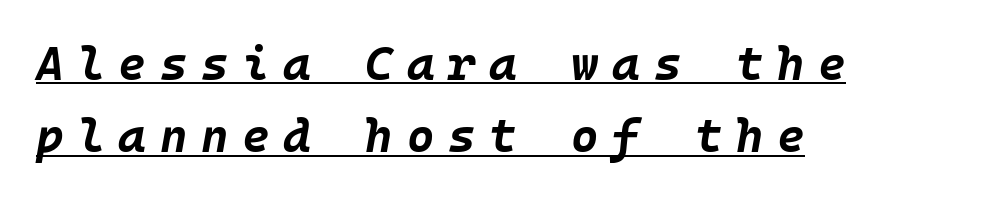
Q: Is the text bold? A: Yes.
Q: Is the text italic (slanted)? A: Yes, it leans right by about 10 degrees.
Q: Is the text underlined? A: Yes.
Q: How is the paragraph aligned? A: Left-aligned.
Q: Is the spacing between letters normal or unusually wide? A: Unusually wide.
Q: Is the spacing between lines tight, normal or loose? A: Normal.
Q: Width (condensed, normal, or wide)? A: Normal.
Q: Stroke contrast? A: Low.
Q: x-height? A: Large.
